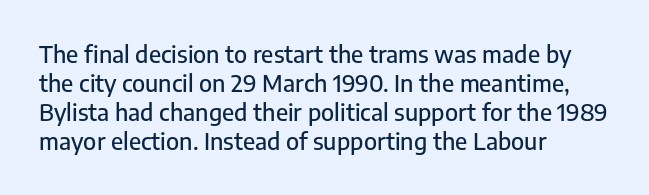
Posture: straight, roman, zero tilt. The passage shown is not underscored anywhere. The rendering anchors every line to the left-hand side. The gaps between neighbouring characters are ordinary and unremarkable.
